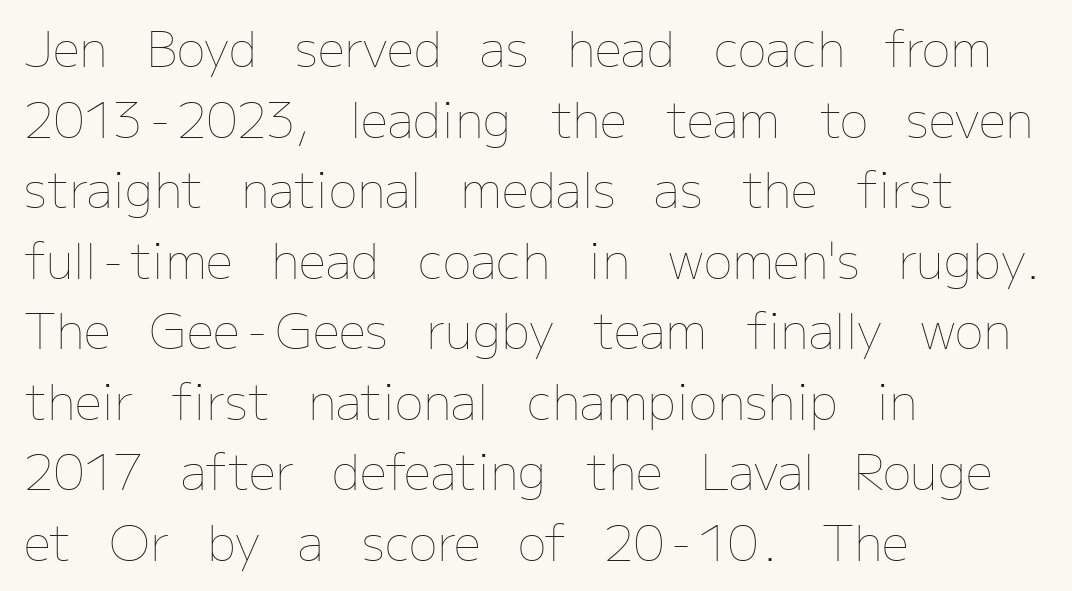
The image shows 48 px thin type, upright; set left-aligned, normal line spacing (1.47x), normal letter spacing, not underlined; low stroke contrast and a medium x-height.
